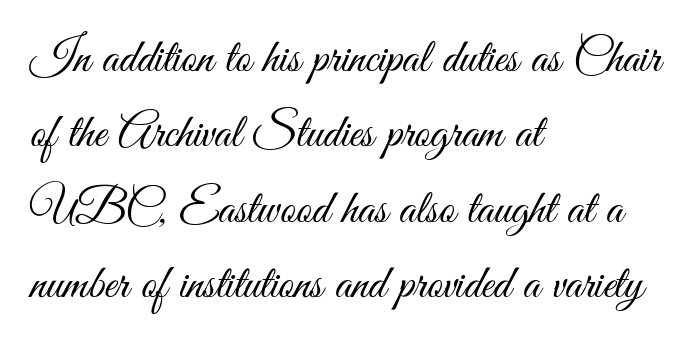
Q: Is the text bold? A: No.
Q: Is the text italic (slanted)? A: Yes.
Q: Is the typeface a serif or a sans-serif typeface? A: Sans-serif.
Q: Is the text underlined? A: No.
Q: How is the paragraph aligned? A: Left-aligned.
Q: Is the spacing between letters normal or unusually wide? A: Normal.
Q: Is the spacing between lines tight, normal or loose? A: Normal.
Q: Width (condensed, normal, or wide)? A: Condensed.
Q: Stroke contrast? A: Medium.
Q: x-height? A: Small.
Q: Monospaced? A: No.
